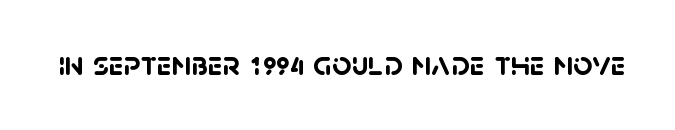
Q: Is the text bold? A: Yes.
Q: Is the typeface a serif or a sans-serif typeface? A: Sans-serif.
Q: Is the text underlined? A: No.
Q: Is the spacing between letters normal or unusually wide? A: Normal.
Q: Width (condensed, normal, or wide)? A: Normal.
Q: Stroke contrast? A: Low.
Q: x-height? A: Large.
Q: Monospaced? A: No.
